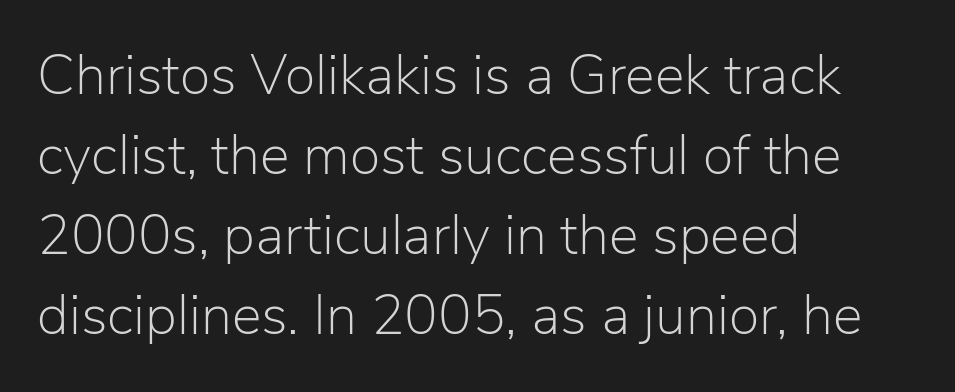
The image shows 56 px light sans-serif type, upright; set left-aligned, normal line spacing (1.43x), normal letter spacing, not underlined; low stroke contrast and a medium x-height.
